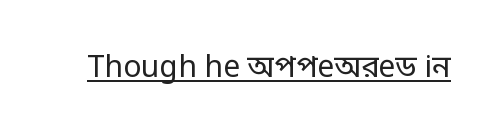
Q: Is the text bold? A: No.
Q: Is the text italic (slanted)? A: No, it is upright.
Q: Is the typeface a serif or a sans-serif typeface? A: Sans-serif.
Q: Is the text underlined? A: Yes.
Q: Is the spacing between letters normal or unusually wide? A: Normal.
Q: Width (condensed, normal, or wide)? A: Condensed.
Q: Stroke contrast? A: Low.
Q: Monospaced? A: No.
